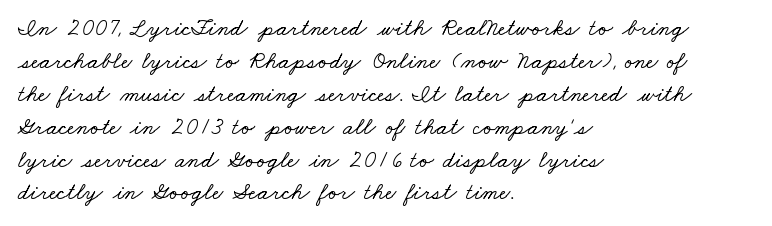
{"underline": "no", "align": "left", "line_spacing": "normal", "line_spacing_ratio": 1.37, "letter_spacing": "normal", "letter_spacing_em": 0.0, "glyph_px": 24}
